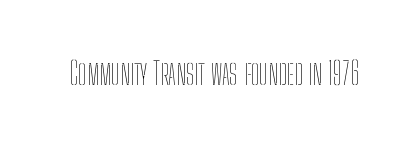
{"italic": "no", "bold": "no", "weight": "thin", "width": "condensed", "stroke_contrast": "low", "x_height": "medium", "monospaced": "no", "underline": "no", "letter_spacing": "normal", "letter_spacing_em": 0.0, "glyph_px": 31}
